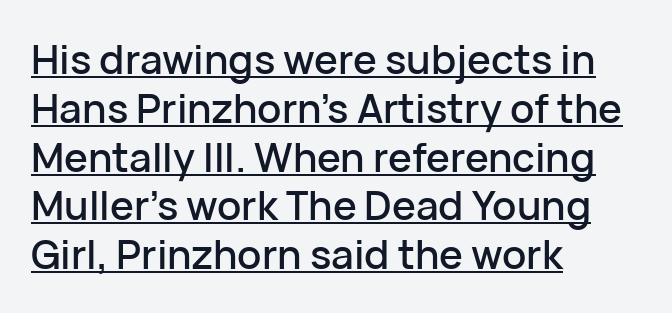
{"serif": "no", "italic": "no", "width": "normal", "stroke_contrast": "low", "x_height": "medium", "monospaced": "no", "underline": "yes", "align": "left", "line_spacing_ratio": 1.22, "letter_spacing": "normal", "letter_spacing_em": 0.0, "glyph_px": 40}
